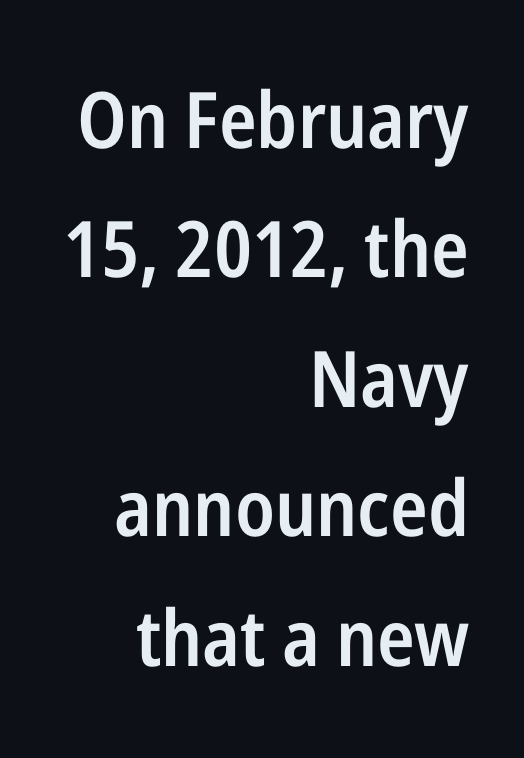
Q: Is the text bold? A: Semi-bold.
Q: Is the text italic (slanted)? A: No, it is upright.
Q: Is the typeface a serif or a sans-serif typeface? A: Sans-serif.
Q: Is the text underlined? A: No.
Q: How is the paragraph aligned? A: Right-aligned.
Q: Is the spacing between letters normal or unusually wide? A: Normal.
Q: Is the spacing between lines tight, normal or loose? A: Normal.
Q: Width (condensed, normal, or wide)? A: Condensed.
Q: Stroke contrast? A: Low.
Q: x-height? A: Medium.
Q: Monospaced? A: No.
